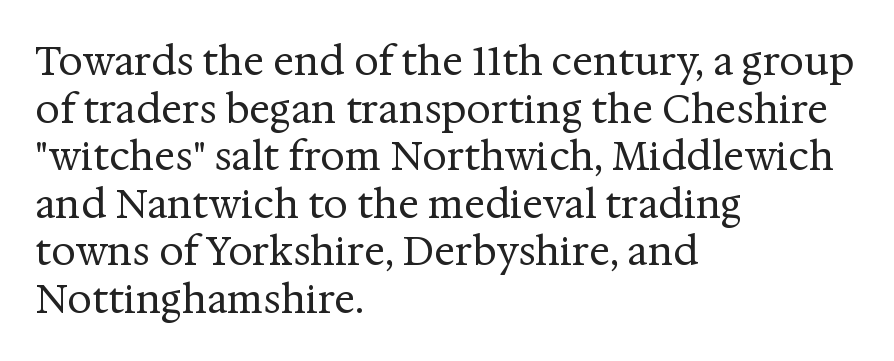
Q: Is the text bold? A: No.
Q: Is the text italic (slanted)? A: No, it is upright.
Q: Is the typeface a serif or a sans-serif typeface? A: Serif.
Q: Is the text underlined? A: No.
Q: How is the paragraph aligned? A: Left-aligned.
Q: Is the spacing between letters normal or unusually wide? A: Normal.
Q: Width (condensed, normal, or wide)? A: Normal.
Q: Stroke contrast? A: Medium.
Q: x-height? A: Medium.
Q: Monospaced? A: No.
